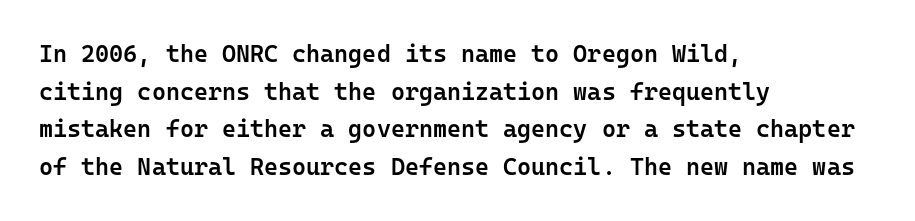
If you drew a ruler down the left edge, every line would touch it. Successive baselines arrive at the customary interval. The passage shown is semibold, sitting just below true bold. Style check: upright.
